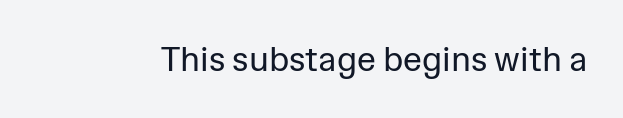
Q: Is the text bold? A: No.
Q: Is the text italic (slanted)? A: No, it is upright.
Q: Is the typeface a serif or a sans-serif typeface? A: Sans-serif.
Q: Is the text underlined? A: No.
Q: Is the spacing between letters normal or unusually wide? A: Normal.
Q: Width (condensed, normal, or wide)? A: Normal.
Q: Stroke contrast? A: Low.
Q: x-height? A: Medium.
Q: Monospaced? A: No.
